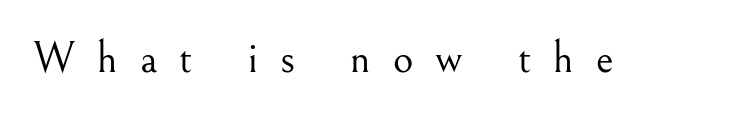
The image shows 44 px light serif type, upright; set unusually wide letter spacing (+0.5 em), not underlined; medium stroke contrast and a small x-height.
